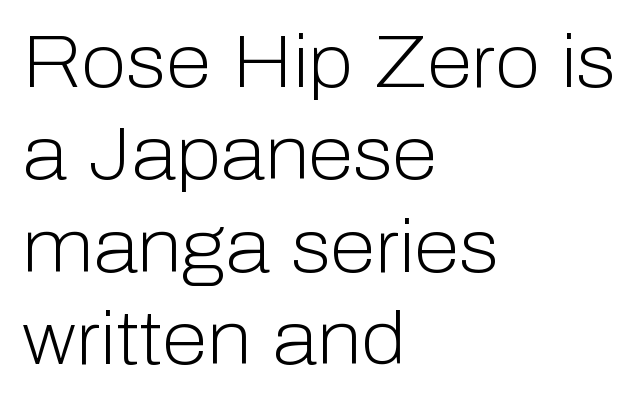
{"serif": "no", "italic": "no", "bold": "no", "weight": "light", "width": "normal", "stroke_contrast": "low", "x_height": "medium", "monospaced": "no", "underline": "no", "align": "left", "line_spacing": "normal", "line_spacing_ratio": 1.25, "letter_spacing": "normal", "letter_spacing_em": 0.0, "glyph_px": 74}
